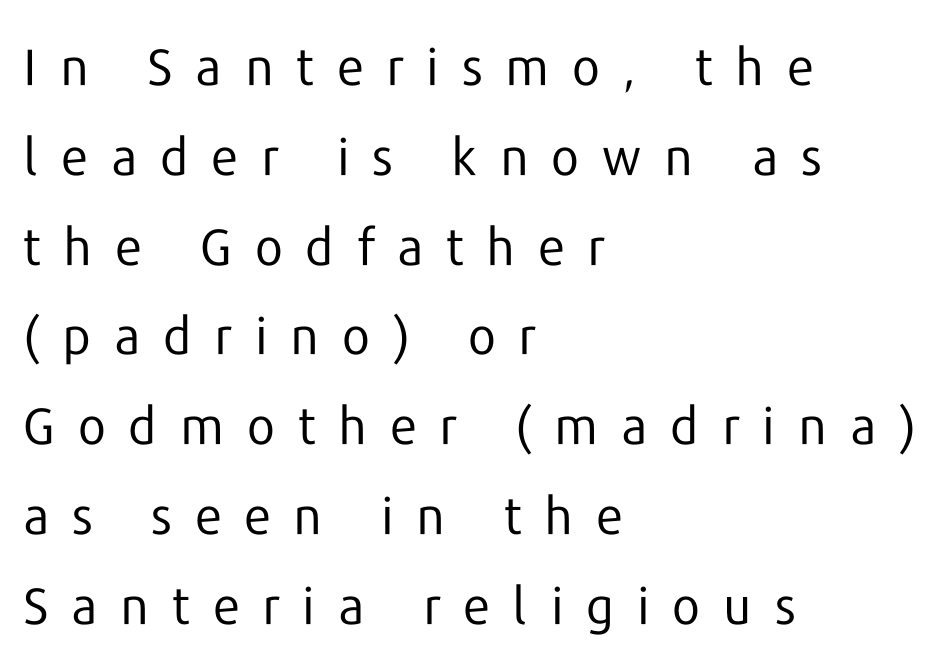
Summary of weight: not heavy and not bold. A typesetter would mark this as roman, not italic. A typesetter would call this heavily tracked-out type. The string is rendered with underlining switched off.
